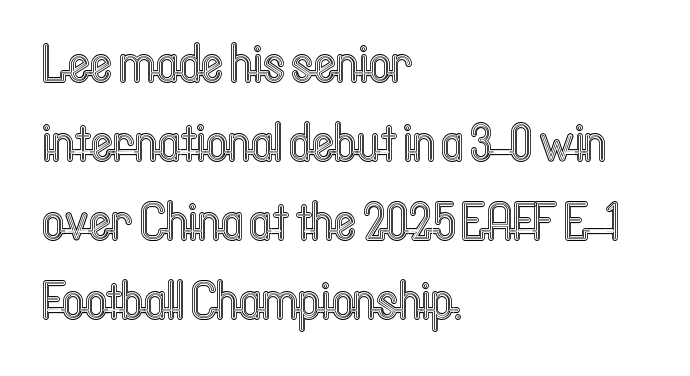
{"italic": "no", "width": "condensed", "x_height": "medium", "monospaced": "no", "underline": "no", "align": "left", "line_spacing": "normal", "line_spacing_ratio": 1.46, "letter_spacing": "normal", "letter_spacing_em": 0.0, "glyph_px": 54}
